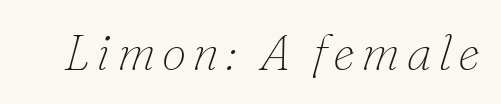
Bare-footed words on every line. The type family on display is of the serif kind. The strokes carry an ordinary text weight at most. The lettering tilts uniformly, giving the passage an italic look. The rendering uses natural spacing where letterforms have individual widths.
